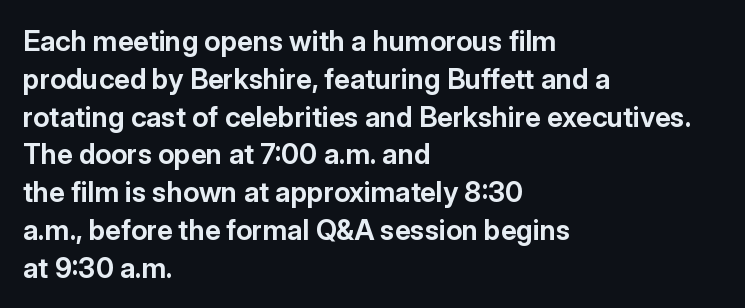
Q: Is the text bold? A: Yes.
Q: Is the text italic (slanted)? A: No, it is upright.
Q: Is the typeface a serif or a sans-serif typeface? A: Sans-serif.
Q: Is the text underlined? A: No.
Q: How is the paragraph aligned? A: Left-aligned.
Q: Is the spacing between letters normal or unusually wide? A: Normal.
Q: Is the spacing between lines tight, normal or loose? A: Normal.
Q: Width (condensed, normal, or wide)? A: Normal.
Q: Stroke contrast? A: Low.
Q: x-height? A: Medium.
Q: Monospaced? A: No.
